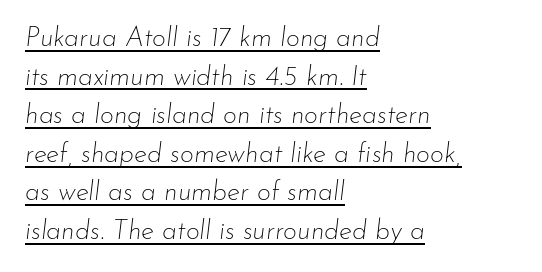
The sample's only ornament is a line tracing under the words. Does the lettering tilt? It does — this is italic. The passage shown stacks its lines at a standard gap. Vertical stems look standard width or narrower in stroke. The letterforms sit shoulder to shoulder at normal distance. The lines are quadded left.
